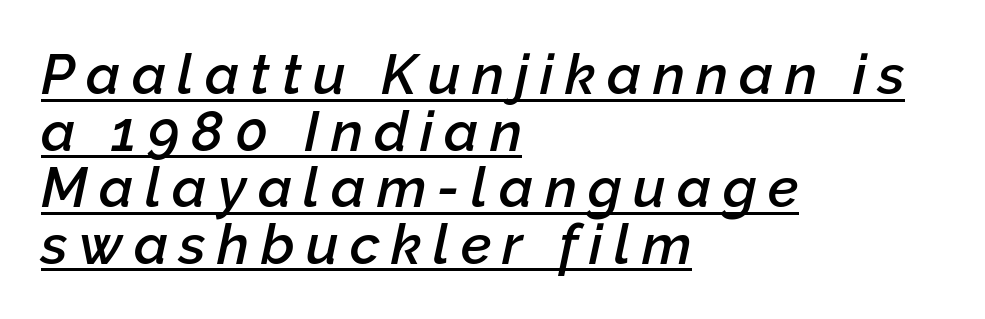
The image shows 56 px semibold type, italic (leaning right); set left-aligned, tight line spacing (1.01x), unusually wide letter spacing (+0.2 em), underlined; low stroke contrast and a medium x-height.
